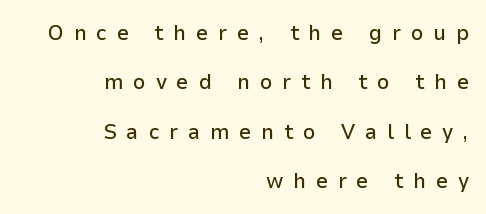
{"italic": "no", "underline": "no", "align": "right", "line_spacing": "loose", "line_spacing_ratio": 2.25, "letter_spacing": "wide", "letter_spacing_em": 0.44, "glyph_px": 22}
